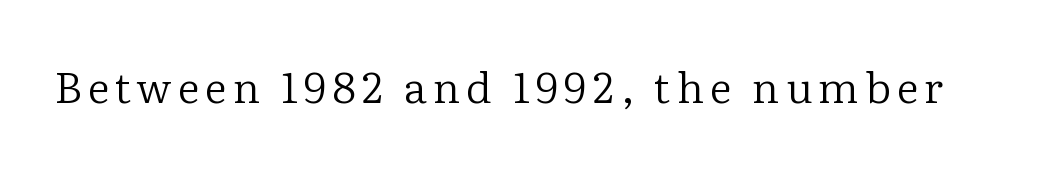
Style check: upright. Is this a heavy cut? Hardly; it is regular or lighter. The designer went with a serif here, giving each stem small feet. The letters advance in unequal steps, a hallmark of proportional type.
